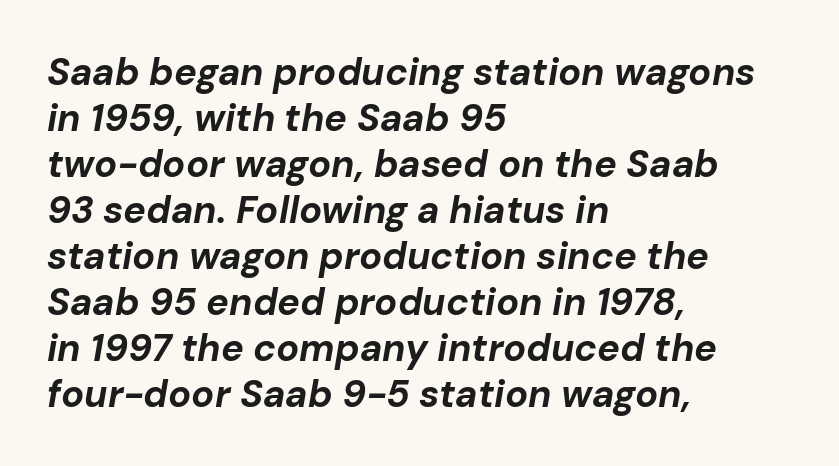
{"italic": "yes", "lean": "right", "slant_degrees": 10, "bold": "yes", "weight": "bold", "width": "normal", "stroke_contrast": "low", "x_height": "medium", "monospaced": "no", "underline": "no", "align": "left", "line_spacing_ratio": 1.21, "letter_spacing": "normal", "letter_spacing_em": 0.0, "glyph_px": 38}
